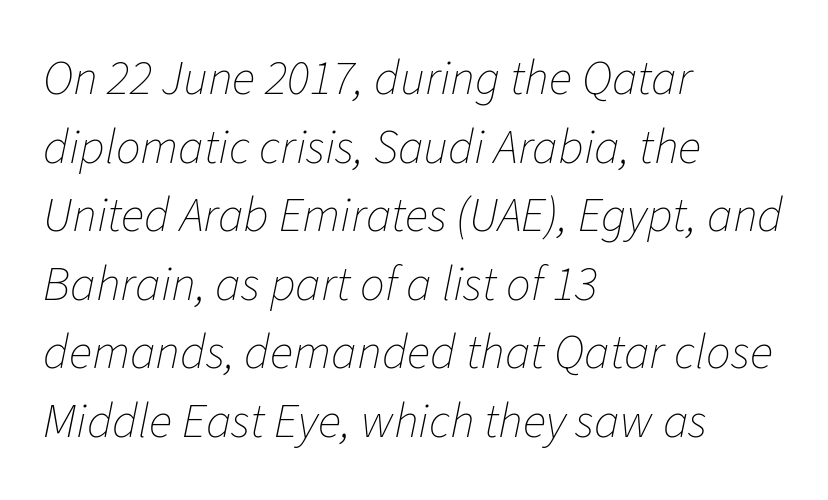
The horizontal fit of the characters is conventional and even. Reading down the block, your eye returns to a fixed left position each line. Counters stay open thanks to moderate or lighter strokes. A bare baseline throughout the passage.
